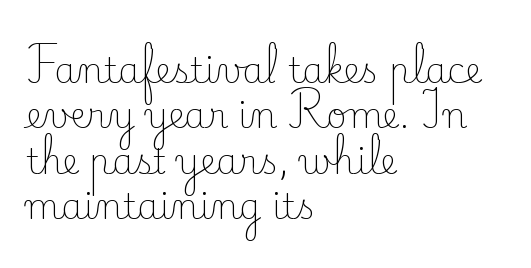
The image shows 35 px light serif type, upright; set left-aligned, normal line spacing (1.3x), normal letter spacing, not underlined; low stroke contrast and a small x-height.
